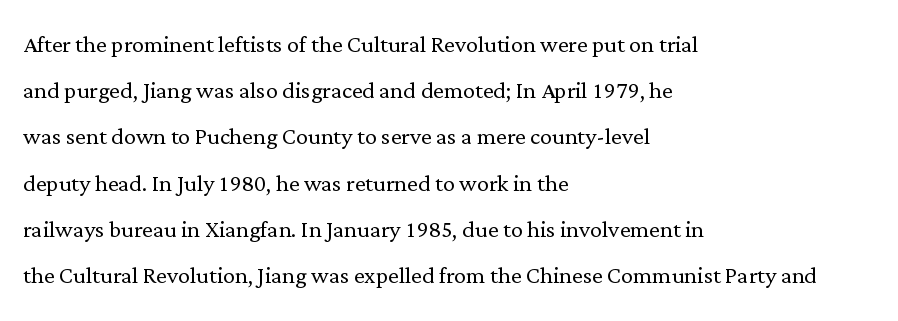
Q: Is the text bold? A: No.
Q: Is the text italic (slanted)? A: No, it is upright.
Q: Is the typeface a serif or a sans-serif typeface? A: Serif.
Q: Is the text underlined? A: No.
Q: How is the paragraph aligned? A: Left-aligned.
Q: Is the spacing between letters normal or unusually wide? A: Normal.
Q: Is the spacing between lines tight, normal or loose? A: Normal.
Q: Width (condensed, normal, or wide)? A: Normal.
Q: Stroke contrast? A: Low.
Q: x-height? A: Medium.
Q: Monospaced? A: No.
